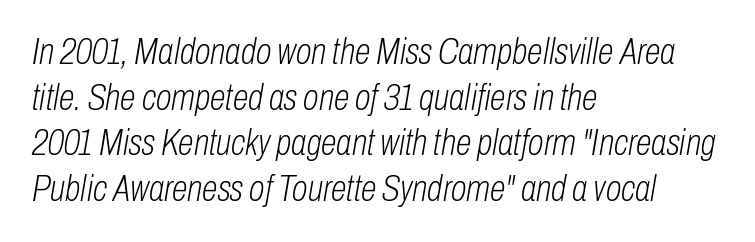
{"italic": "yes", "lean": "right", "slant_degrees": 10, "bold": "no", "weight": "light", "width": "condensed", "stroke_contrast": "low", "x_height": "medium", "monospaced": "no", "underline": "no", "align": "left", "line_spacing": "normal", "line_spacing_ratio": 1.27, "letter_spacing": "normal", "letter_spacing_em": 0.0, "glyph_px": 36}
